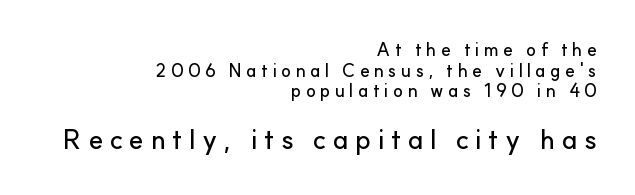
The image shows 27 px text type, upright; set right-aligned, tight line spacing (1.15x), unusually wide letter spacing (+0.24 em), not underlined; the second (bottom) block is 1.5x larger.
